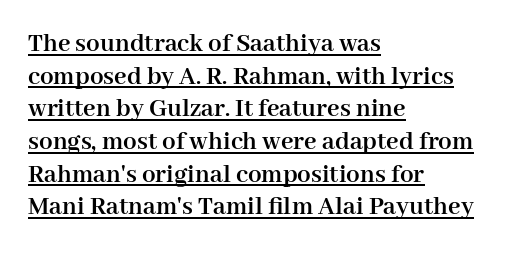
{"italic": "no", "bold": "yes", "underline": "yes", "align": "left", "line_spacing_ratio": 1.21, "letter_spacing": "normal", "letter_spacing_em": 0.0, "glyph_px": 27}
